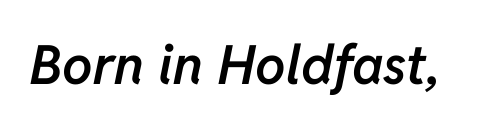
Each glyph is drawn with semibold strokes, heavier than normal yet not fully bold. The face used here is proportionally spaced, like ordinary book or web type. The horizontal fit of the characters is conventional and even. The letters are slanted; this is an italic face. Nobody drew a line under any word here.
